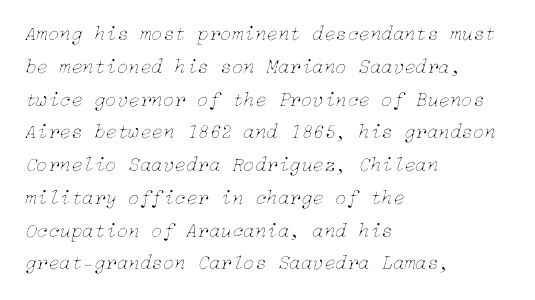
The space between consecutive lines is moderate. The strip under each line holds only bare page. Between one letter and the next there's only the usual sliver of space. A light-to-regular cut is what we see here. Characters are canted at an angle relative to the baseline's perpendicular. Line beginnings align vertically; line endings do not.
